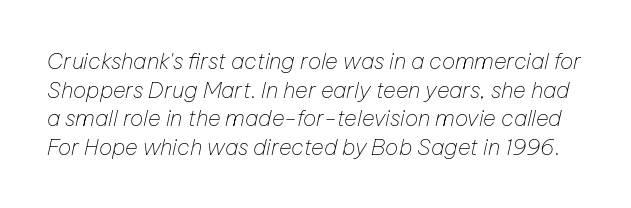
{"italic": "yes", "lean": "right", "slant_degrees": 12, "bold": "no", "underline": "no", "line_spacing": "normal", "line_spacing_ratio": 1.3, "letter_spacing": "normal", "letter_spacing_em": 0.0, "glyph_px": 22}
